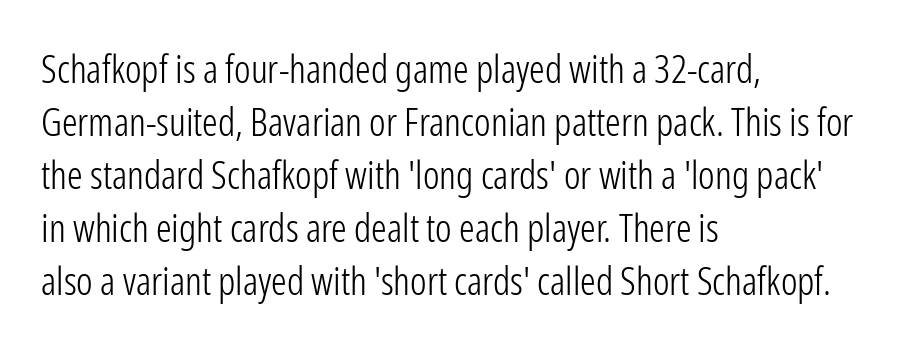
{"serif": "no", "italic": "no", "bold": "no", "weight": "light", "width": "condensed", "stroke_contrast": "low", "x_height": "medium", "monospaced": "no", "underline": "no", "align": "left", "line_spacing": "normal", "line_spacing_ratio": 1.36, "letter_spacing": "normal", "letter_spacing_em": 0.0, "glyph_px": 39}
